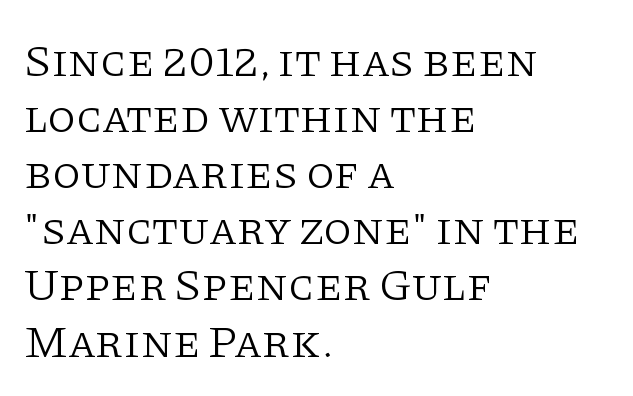
{"serif": "yes", "italic": "no", "bold": "no", "weight": "light", "width": "normal", "stroke_contrast": "low", "x_height": "large", "monospaced": "no", "underline": "no", "align": "left", "line_spacing_ratio": 1.22, "letter_spacing": "normal", "letter_spacing_em": 0.0, "glyph_px": 46}
